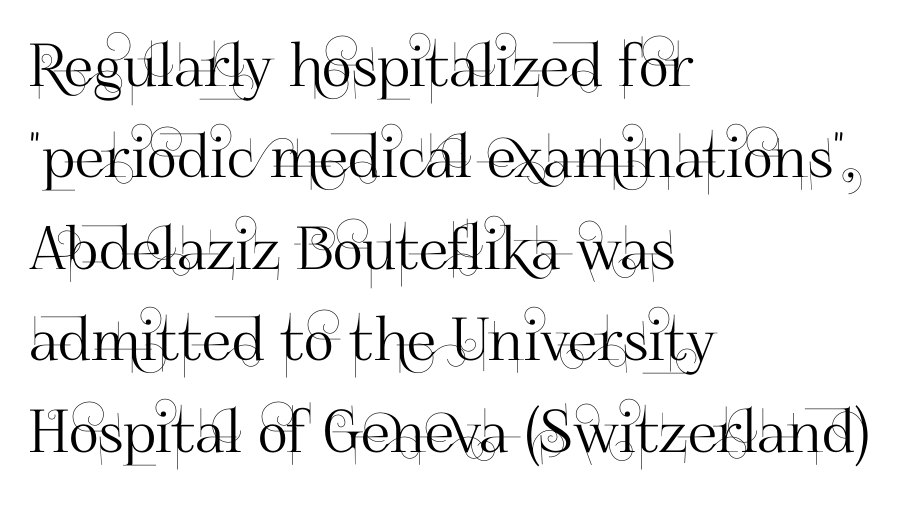
The image shows 59 px sans-serif type, upright; set left-aligned, normal line spacing (1.55x), normal letter spacing, not underlined; high stroke contrast and a small x-height.
